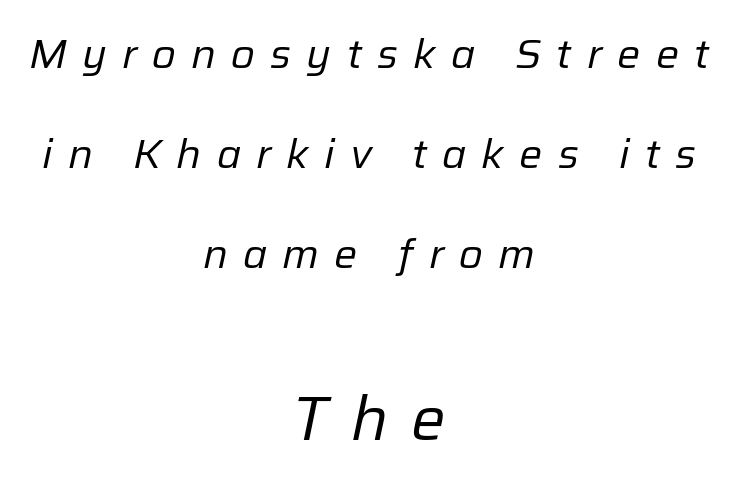
The emphasis by scale lands on block number two, below. The gap between lines stays unmarked. You could not count columns in this text — the font is proportionally spaced. Loosely led — the rows are spread out. How are the letters spaced? Widely, with obvious added tracking. No letter is thick-stroked: the sample isn't bold.
